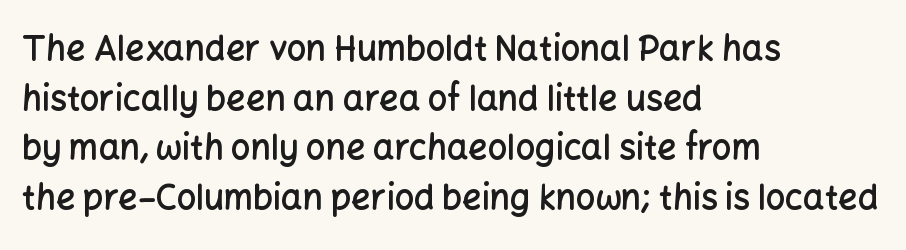
Do the characters align in a grid? No, the font is proportional. The space between consecutive lines is moderate. Casual observation: everything's shoved over to the left. Does the weight exceed regular? Yes, but only to semibold. Are there feet on the stems? There aren't — it's a sans.
